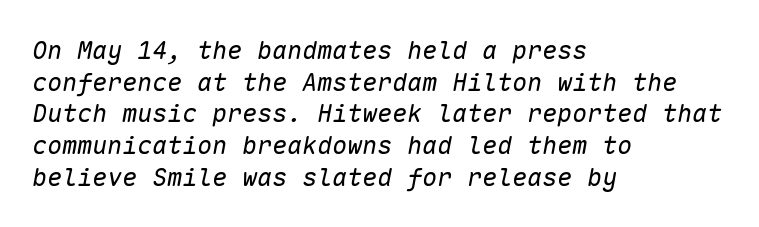
{"italic": "yes", "lean": "right", "slant_degrees": 10, "bold": "no", "underline": "no", "align": "left", "line_spacing": "normal", "line_spacing_ratio": 1.27, "letter_spacing": "normal", "letter_spacing_em": 0.0, "glyph_px": 25}
